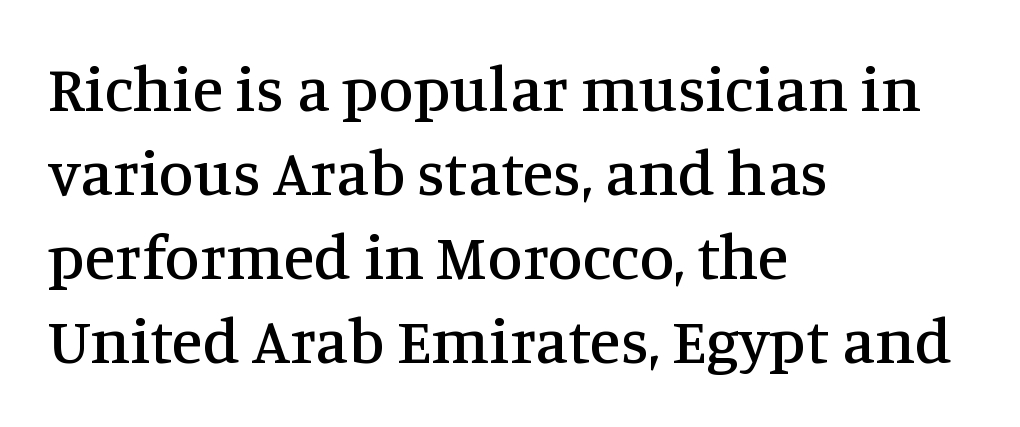
The image shows 64 px serif type, upright; set left-aligned, normal line spacing (1.31x), normal letter spacing, not underlined; medium stroke contrast and a large x-height.
